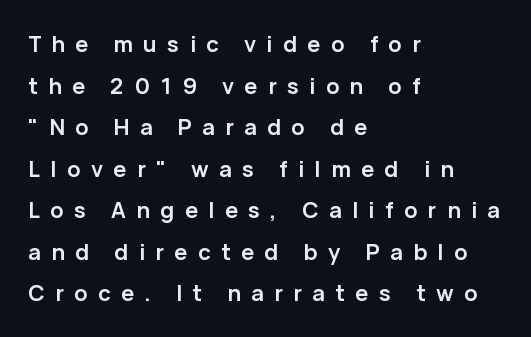
The image shows 22 px bold type, upright; set left-aligned, line spacing 1.89x, unusually wide letter spacing (+0.47 em), not underlined.
